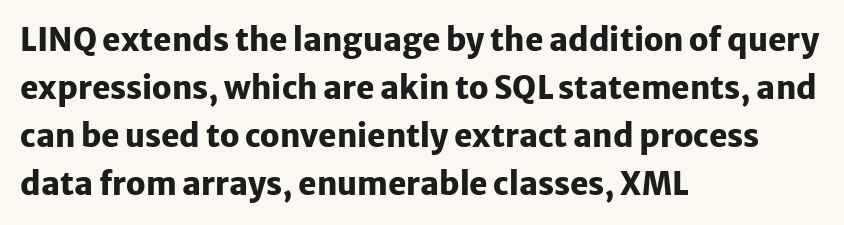
Does the lettering tilt? It doesn't — this is upright. A full-strength bold gives these letters their thick strokes. Any mark beneath the type? The region is blank. Does the type have serifs? No, each stem ends abruptly. Each line starts at the same left margin while the right side varies. No extra tracking has been applied to these lines.
